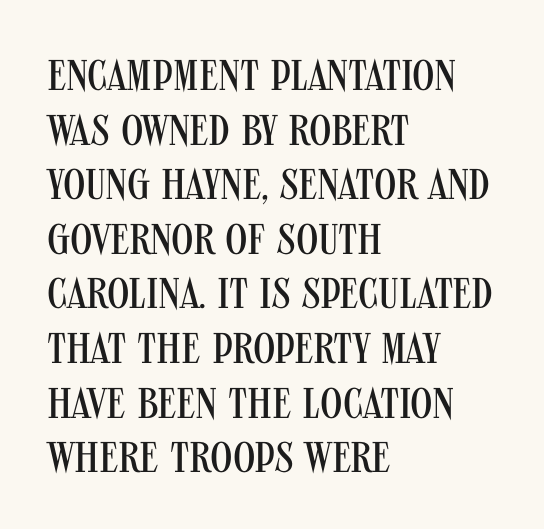
Q: Is the text bold? A: No.
Q: Is the text italic (slanted)? A: No, it is upright.
Q: Is the typeface a serif or a sans-serif typeface? A: Sans-serif.
Q: Is the text underlined? A: No.
Q: How is the paragraph aligned? A: Left-aligned.
Q: Is the spacing between letters normal or unusually wide? A: Normal.
Q: Is the spacing between lines tight, normal or loose? A: Normal.
Q: Width (condensed, normal, or wide)? A: Condensed.
Q: Stroke contrast? A: Medium.
Q: x-height? A: Large.
Q: Monospaced? A: No.
